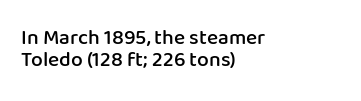
Q: Is the text bold? A: Semi-bold.
Q: Is the text italic (slanted)? A: No, it is upright.
Q: Is the text underlined? A: No.
Q: How is the paragraph aligned? A: Left-aligned.
Q: Is the spacing between letters normal or unusually wide? A: Normal.
Q: Is the spacing between lines tight, normal or loose? A: Tight.
